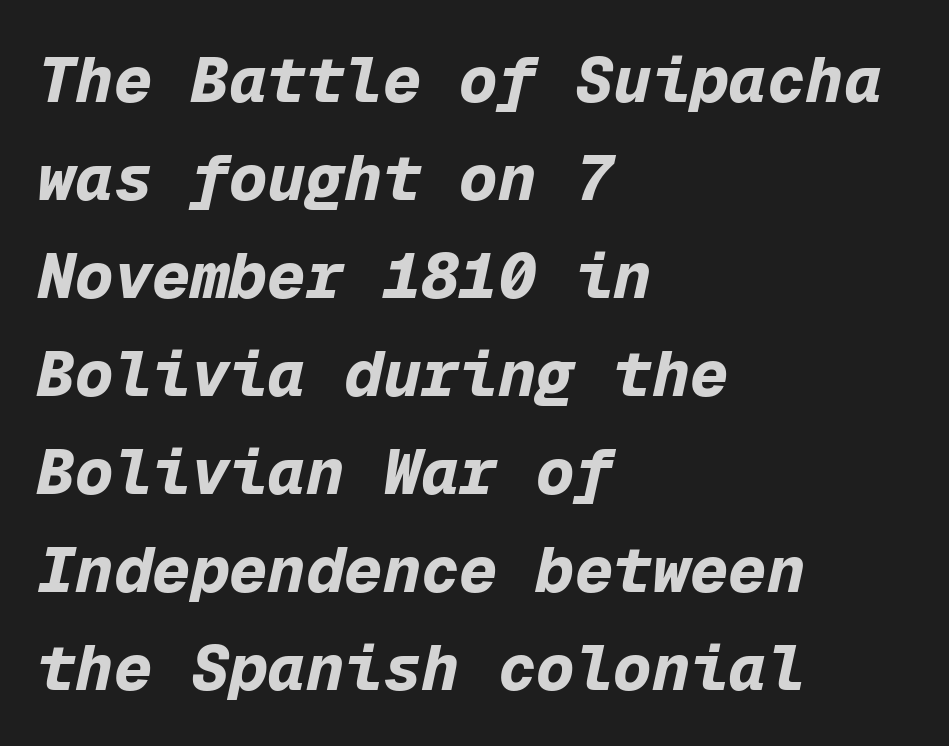
{"italic": "yes", "lean": "right", "slant_degrees": 12, "bold": "yes", "weight": "bold", "width": "normal", "stroke_contrast": "low", "x_height": "medium", "monospaced": "yes", "underline": "no", "align": "left", "line_spacing": "normal", "line_spacing_ratio": 1.53, "letter_spacing": "normal", "letter_spacing_em": 0.0, "glyph_px": 64}
